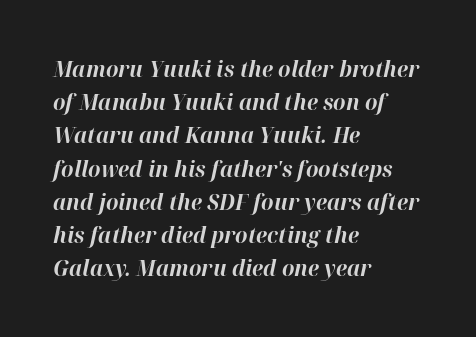
The tracking reads as untouched default to a designer's eye. Heavy-handed strokes throughout: this text is bold. These lines stack with their left ends in a neat column. Is the type slanted? Yes — the strokes lean at a clear angle. The gap between lines stays unmarked.
